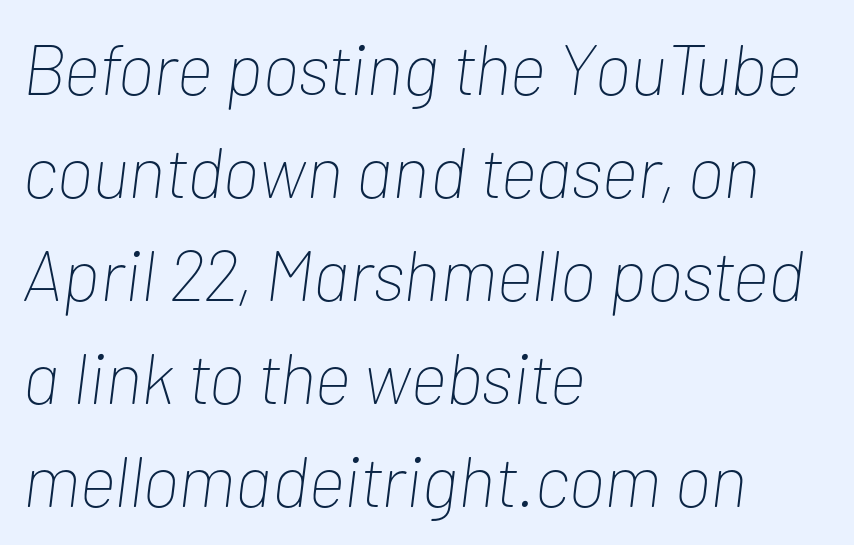
Q: Is the text bold? A: No.
Q: Is the text italic (slanted)? A: Yes, it leans right by about 7 degrees.
Q: Is the text underlined? A: No.
Q: How is the paragraph aligned? A: Left-aligned.
Q: Is the spacing between letters normal or unusually wide? A: Normal.
Q: Is the spacing between lines tight, normal or loose? A: Normal.
Q: Width (condensed, normal, or wide)? A: Condensed.
Q: Stroke contrast? A: Low.
Q: x-height? A: Medium.
Q: Monospaced? A: No.
